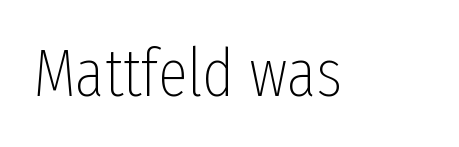
The image shows 67 px thin, condensed sans-serif type, upright; set normal letter spacing, not underlined; low stroke contrast and a medium x-height.
